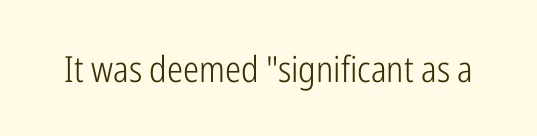
The image shows 36 px light, condensed sans-serif type, upright; set normal letter spacing, not underlined; low stroke contrast and a medium x-height.
